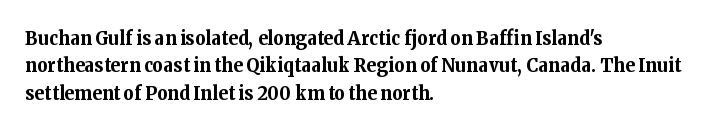
The image shows 20 px bold type, upright; set left-aligned, normal line spacing (1.37x), normal letter spacing, not underlined.
